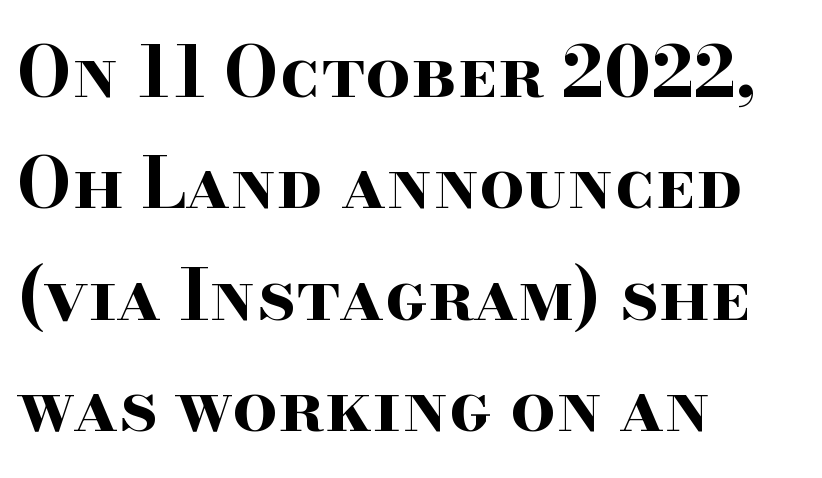
{"serif": "yes", "italic": "no", "bold": "yes", "weight": "bold", "width": "wide", "stroke_contrast": "high", "x_height": "small", "monospaced": "no", "underline": "no", "align": "left", "line_spacing": "normal", "line_spacing_ratio": 1.57, "letter_spacing": "normal", "letter_spacing_em": 0.0, "glyph_px": 71}
